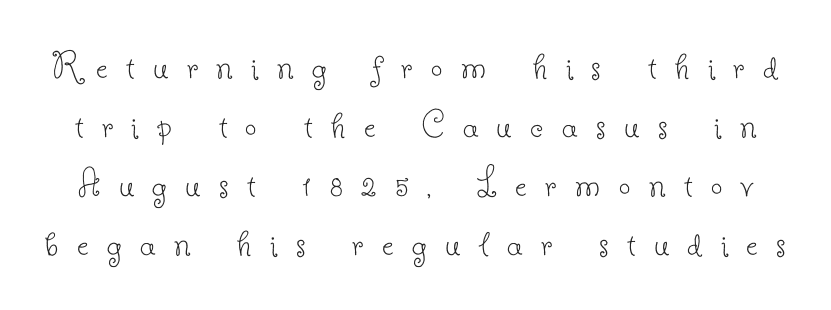
Summary of vertical rhythm: regular, with standard interline spacing. Bare-footed words on every line. The designer went with a serif here, giving each stem small feet. Heaviness? Minimal to ordinary, like unemphasized prose.
